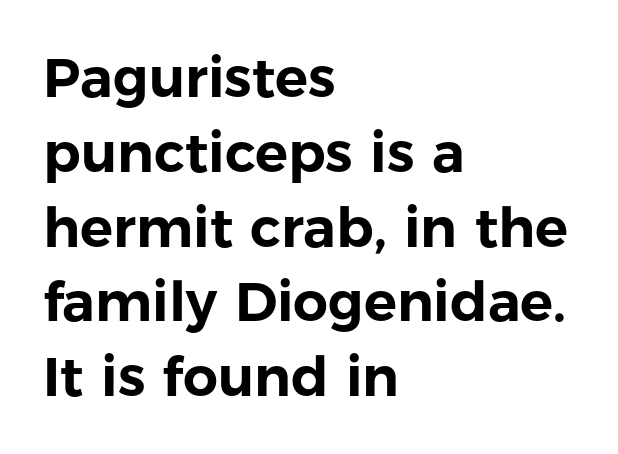
This block has exactly the height ordinary leading produces. Note: no serifs on the glyphs. All the whitespace from short lines collects on the right. Compared with typical body copy, the letter spacing here is the same. Is there any slant? The stems are plumb. Is this a fixed-width face? No — the glyphs have proportional, varying widths.
